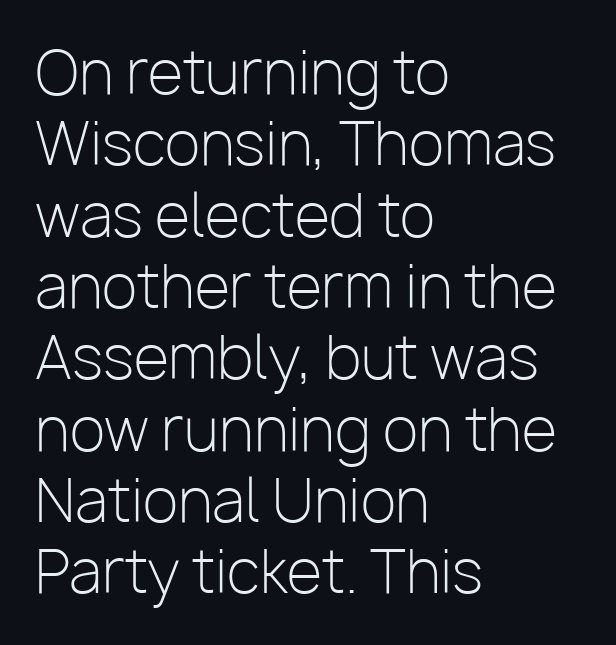
The image shows 58 px light sans-serif type, upright; set left-aligned, line spacing 1.23x, normal letter spacing, not underlined; low stroke contrast and a medium x-height.
